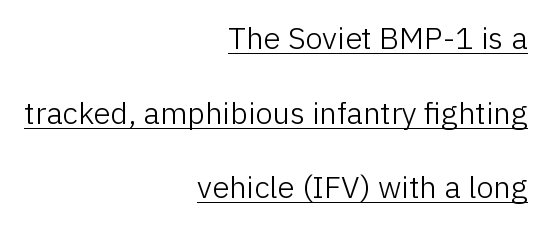
The lines are spread far apart with generous leading. The letterforms sit shoulder to shoulder at normal distance. Each letter's strokes conclude bluntly, with no projecting serifs. Is the type heavy? It reads as light-to-regular instead. Each letter keeps its own natural width here, so spacing adapts to shape.
